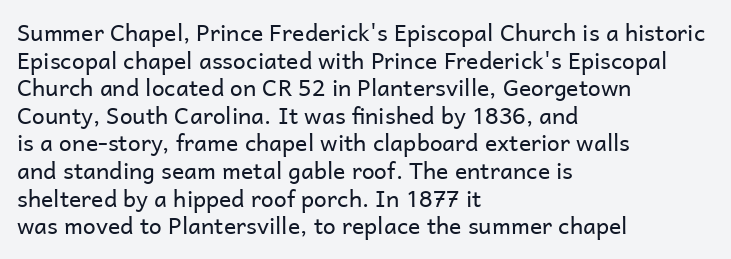
The image shows 23 px text type, upright; set left-aligned, line spacing 1.2x, normal letter spacing, not underlined.
